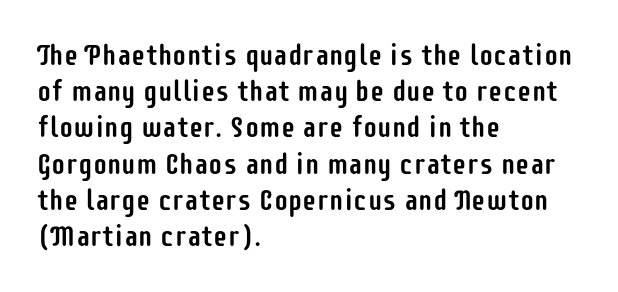
Q: Is the text italic (slanted)? A: No, it is upright.
Q: Is the typeface a serif or a sans-serif typeface? A: Sans-serif.
Q: Is the text underlined? A: No.
Q: How is the paragraph aligned? A: Left-aligned.
Q: Is the spacing between letters normal or unusually wide? A: Normal.
Q: Is the spacing between lines tight, normal or loose? A: Normal.
Q: Width (condensed, normal, or wide)? A: Condensed.
Q: Stroke contrast? A: Low.
Q: x-height? A: Large.
Q: Monospaced? A: No.
